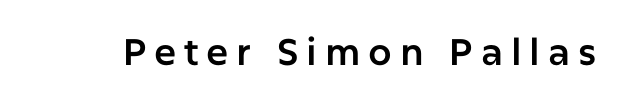
{"serif": "no", "italic": "no", "width": "normal", "stroke_contrast": "low", "x_height": "medium", "monospaced": "no", "underline": "no", "letter_spacing": "wide", "letter_spacing_em": 0.21, "glyph_px": 37}
